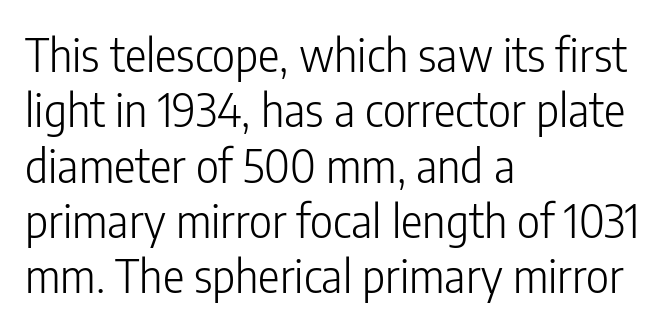
The image shows 45 px light, condensed sans-serif type, upright; set left-aligned, line spacing 1.23x, normal letter spacing, not underlined; low stroke contrast and a medium x-height.
